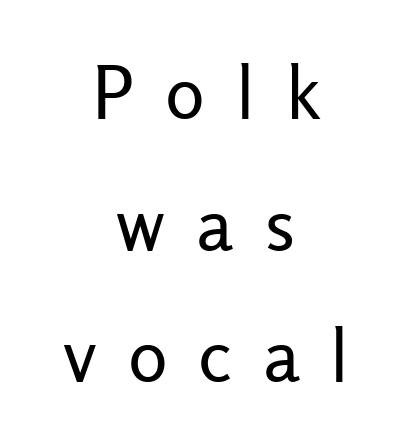
The image shows 74 px regular-weight sans-serif type, upright; set centered, line spacing 1.78x, unusually wide letter spacing (+0.42 em), not underlined; low stroke contrast and a medium x-height.
